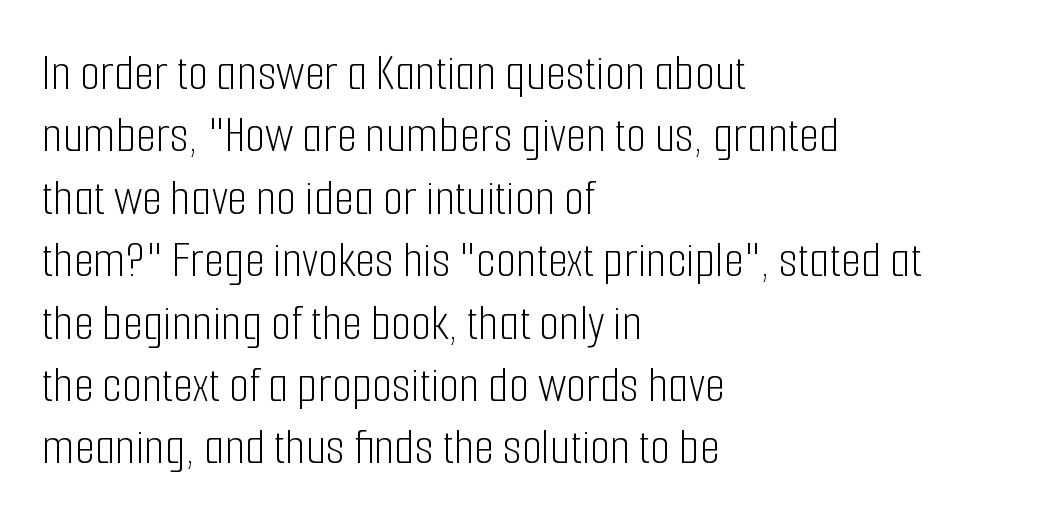
A clean baseline with only descenders dipping below it. The font's upright variant was chosen for this text. If you drew a ruler down the left edge, every line would touch it. The characters are drawn with everyday or finer stroke widths. The face used here is a sans, in the tradition of grotesques and geometrics.
